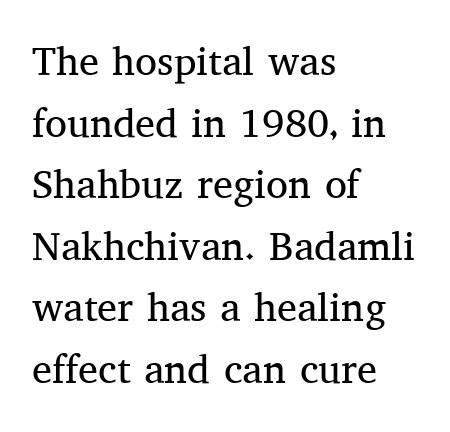
The image shows 40 px regular-weight serif type, upright; set left-aligned, normal line spacing (1.54x), normal letter spacing, not underlined; medium stroke contrast and a medium x-height.
